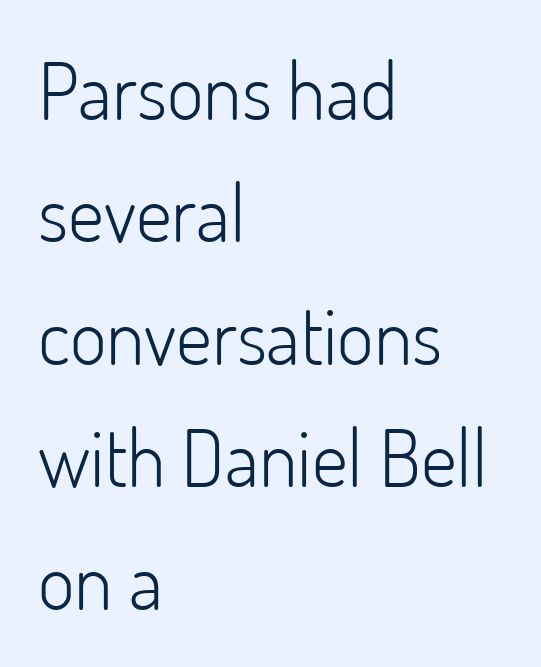
Q: Is the text bold? A: No.
Q: Is the text italic (slanted)? A: No, it is upright.
Q: Is the typeface a serif or a sans-serif typeface? A: Sans-serif.
Q: Is the text underlined? A: No.
Q: How is the paragraph aligned? A: Left-aligned.
Q: Is the spacing between letters normal or unusually wide? A: Normal.
Q: Is the spacing between lines tight, normal or loose? A: Normal.
Q: Width (condensed, normal, or wide)? A: Normal.
Q: Stroke contrast? A: Low.
Q: x-height? A: Small.
Q: Monospaced? A: No.
